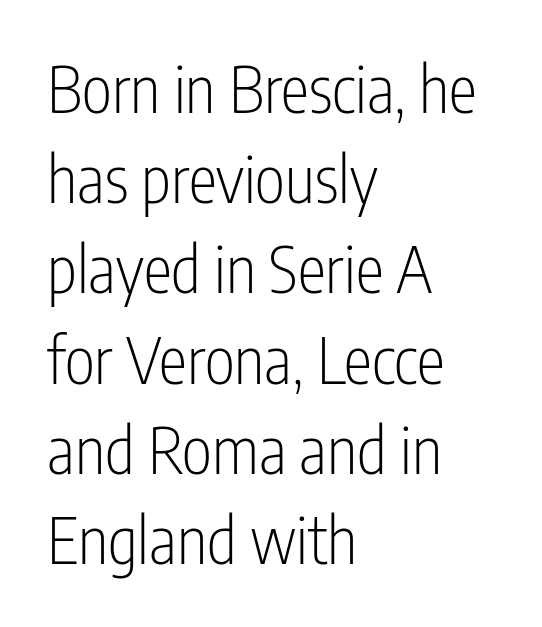
Q: Is the text bold? A: No.
Q: Is the text italic (slanted)? A: No, it is upright.
Q: Is the typeface a serif or a sans-serif typeface? A: Sans-serif.
Q: Is the text underlined? A: No.
Q: How is the paragraph aligned? A: Left-aligned.
Q: Is the spacing between letters normal or unusually wide? A: Normal.
Q: Is the spacing between lines tight, normal or loose? A: Normal.
Q: Width (condensed, normal, or wide)? A: Condensed.
Q: Stroke contrast? A: Low.
Q: x-height? A: Medium.
Q: Monospaced? A: No.
